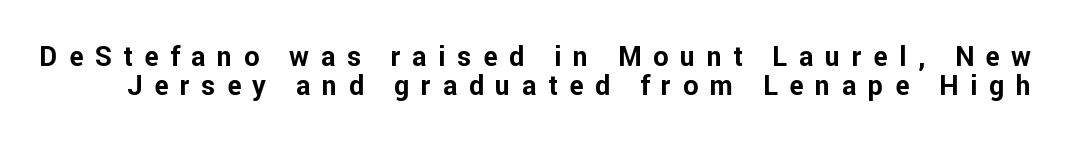
{"italic": "no", "bold": "yes", "underline": "no", "line_spacing": "tight", "line_spacing_ratio": 1.07, "letter_spacing": "wide", "letter_spacing_em": 0.43, "glyph_px": 27}
